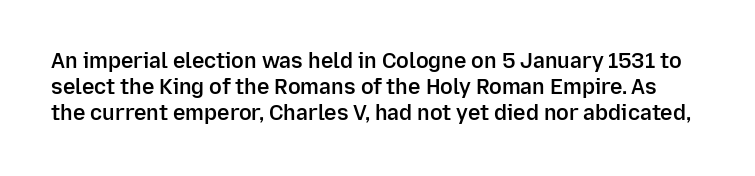
The image shows 21 px text type, upright; set line spacing 1.23x, normal letter spacing, not underlined.
